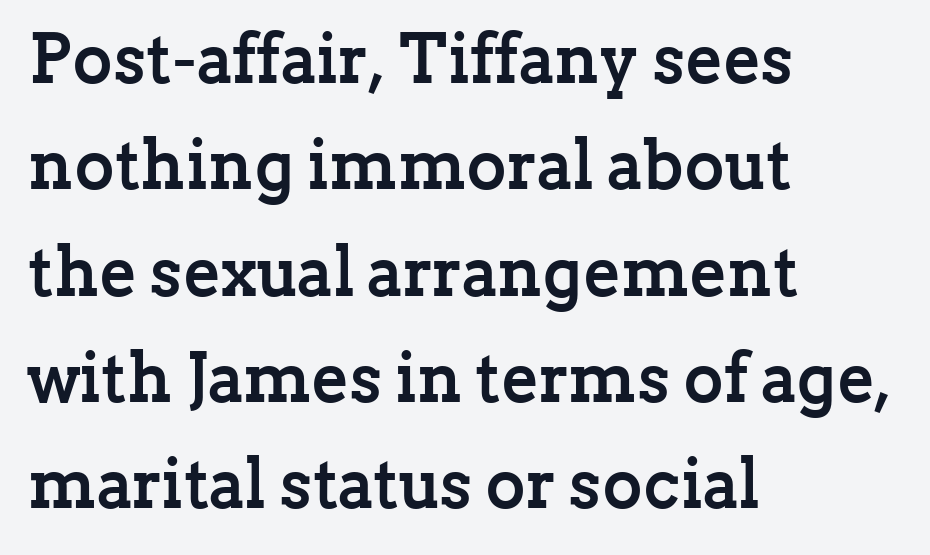
The rendering anchors every line to the left-hand side. You could not count columns in this text — the font is proportionally spaced. These lines were composed using upright roman letters. Words appear dense and cohesive because spacing is normal.
